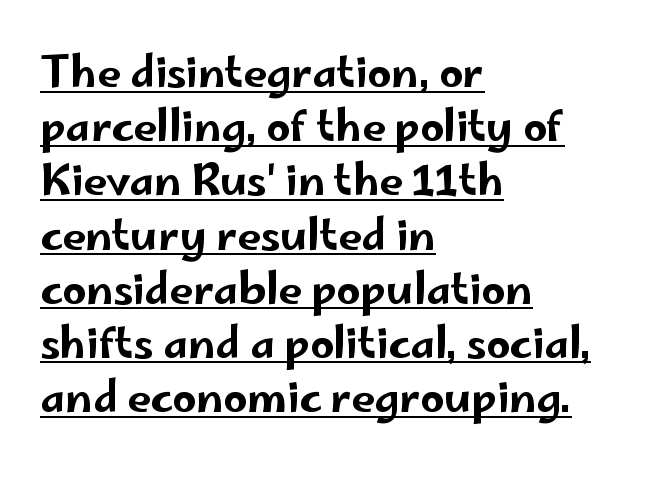
{"serif": "no", "italic": "no", "width": "wide", "stroke_contrast": "low", "x_height": "small", "monospaced": "no", "underline": "yes", "align": "left", "line_spacing": "normal", "line_spacing_ratio": 1.29, "letter_spacing": "normal", "letter_spacing_em": 0.0, "glyph_px": 42}
